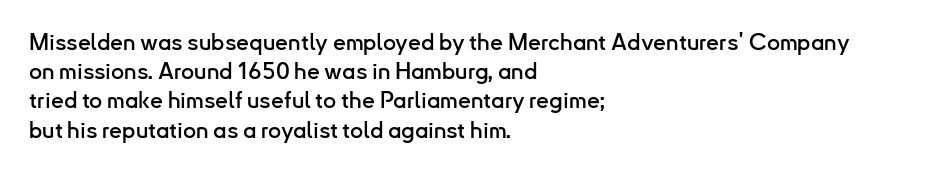
{"italic": "no", "underline": "no", "align": "left", "line_spacing": "normal", "line_spacing_ratio": 1.27, "letter_spacing": "normal", "letter_spacing_em": 0.0, "glyph_px": 23}
